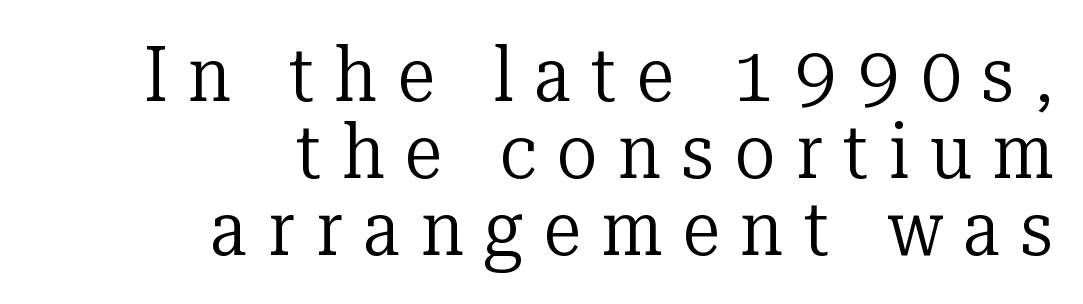
{"serif": "yes", "italic": "no", "bold": "no", "weight": "regular", "width": "normal", "stroke_contrast": "low", "x_height": "medium", "monospaced": "no", "underline": "no", "align": "right", "line_spacing": "tight", "line_spacing_ratio": 1.01, "letter_spacing": "wide", "letter_spacing_em": 0.27, "glyph_px": 76}
